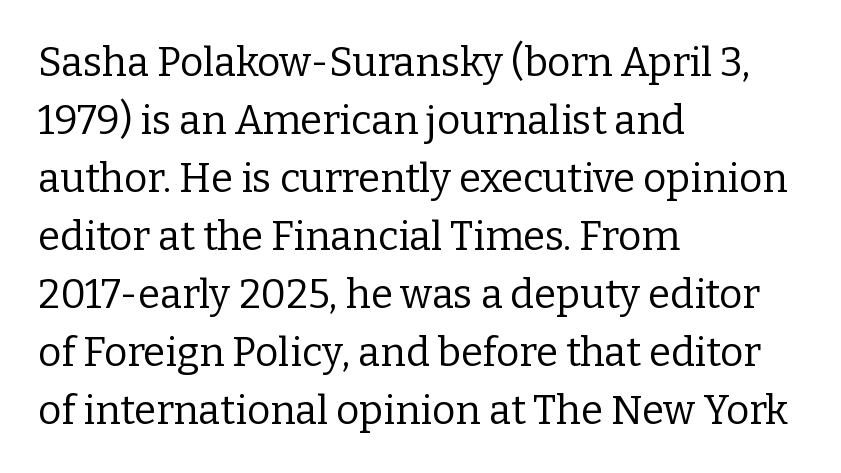
{"serif": "yes", "italic": "no", "bold": "no", "weight": "regular", "width": "normal", "stroke_contrast": "low", "x_height": "medium", "monospaced": "no", "underline": "no", "align": "left", "line_spacing": "normal", "line_spacing_ratio": 1.45, "letter_spacing": "normal", "letter_spacing_em": 0.0, "glyph_px": 40}
